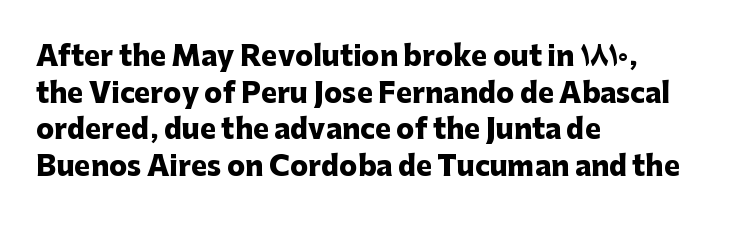
Casual observation: everything's shoved over to the left. Look at the tracking — it's just the regular setting, nothing added. The rendering uses a moderate line-height, typical for paragraphs. Decoration check: the copy has no underline. The face used here has the dense, thick strokes of a bold. The typography opts for an upright posture over an oblique one.
